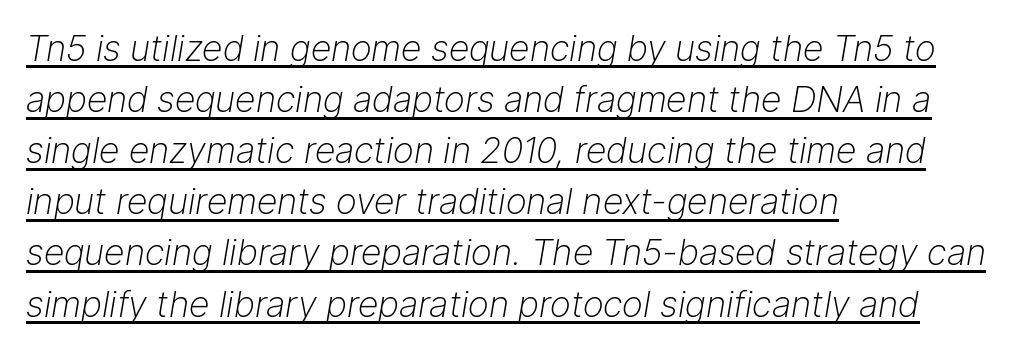
The passage shown is underscored from start to finish. Emphasis-style slanted type is in use. Standard letterfit; no display-style spreading of the glyphs. This sample is left-justified, so line endings fall wherever the words run out. The letterforms sit at book weight or below.
